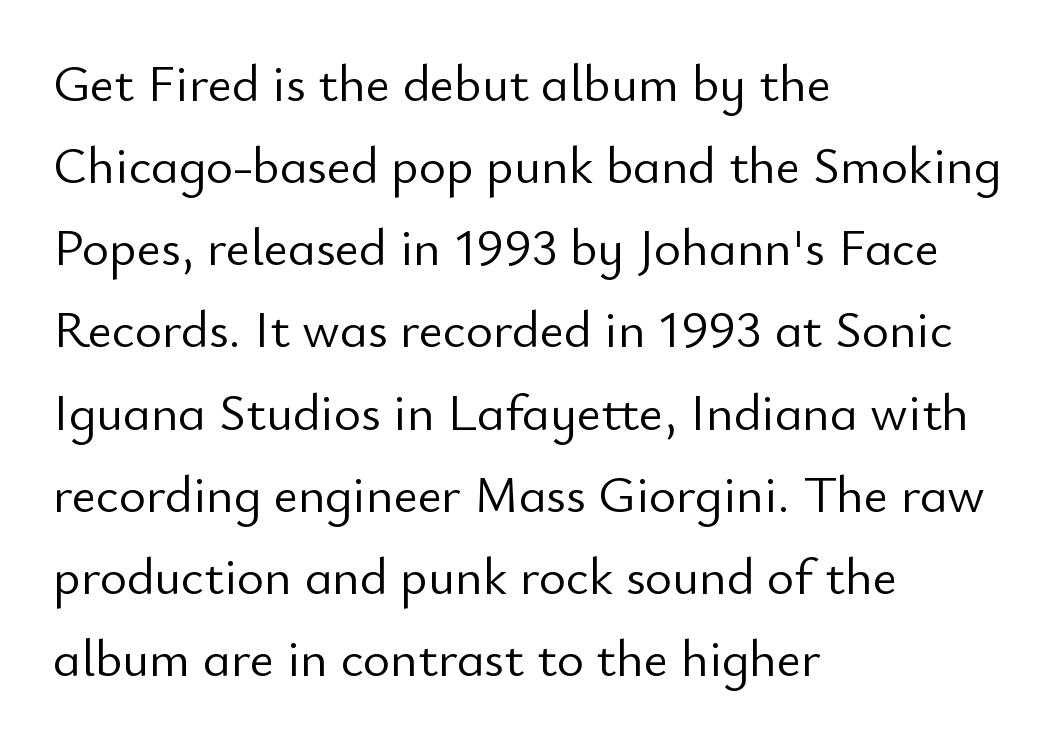
Q: Is the text bold? A: No.
Q: Is the text italic (slanted)? A: No, it is upright.
Q: Is the typeface a serif or a sans-serif typeface? A: Sans-serif.
Q: Is the text underlined? A: No.
Q: How is the paragraph aligned? A: Left-aligned.
Q: Is the spacing between letters normal or unusually wide? A: Normal.
Q: Is the spacing between lines tight, normal or loose? A: Normal.
Q: Width (condensed, normal, or wide)? A: Normal.
Q: Stroke contrast? A: Low.
Q: x-height? A: Small.
Q: Monospaced? A: No.
